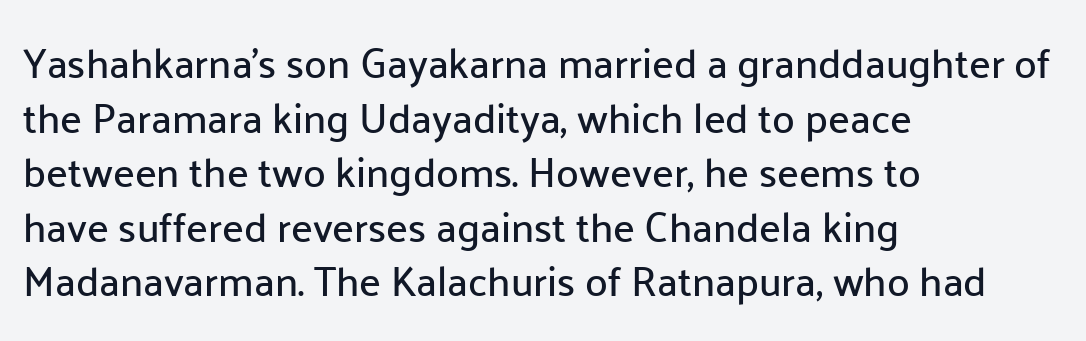
{"serif": "no", "italic": "no", "width": "normal", "stroke_contrast": "low", "x_height": "medium", "monospaced": "no", "underline": "no", "align": "left", "line_spacing": "normal", "line_spacing_ratio": 1.33, "letter_spacing": "normal", "letter_spacing_em": 0.0, "glyph_px": 41}
